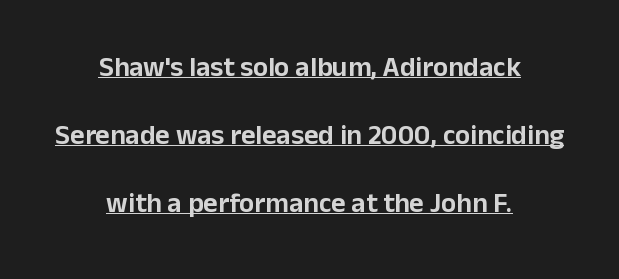
{"serif": "no", "italic": "no", "width": "normal", "stroke_contrast": "low", "x_height": "medium", "monospaced": "no", "underline": "yes", "align": "center", "line_spacing": "loose", "line_spacing_ratio": 2.42, "letter_spacing": "normal", "letter_spacing_em": 0.0, "glyph_px": 28}
